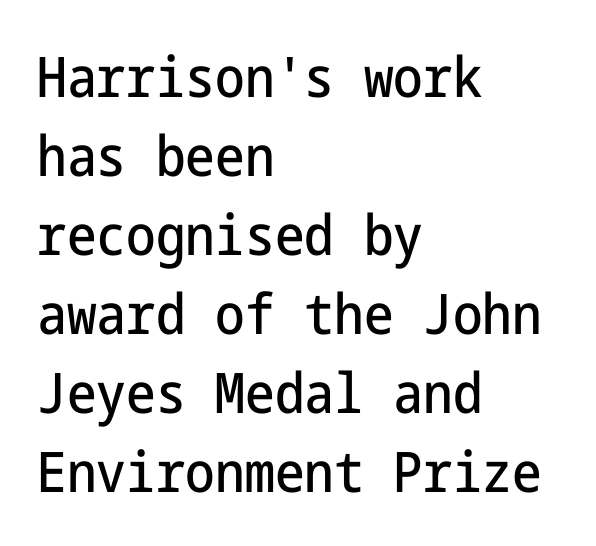
The baseline area is clear. Short and long lines alike share a common starting point at left. Compared with typical paragraphs, the rows here are spaced about the same. The characters display no serif detailing; their extremities are plain. These lines were composed using upright roman letters. The line texture is even and compact thanks to regular tracking.
